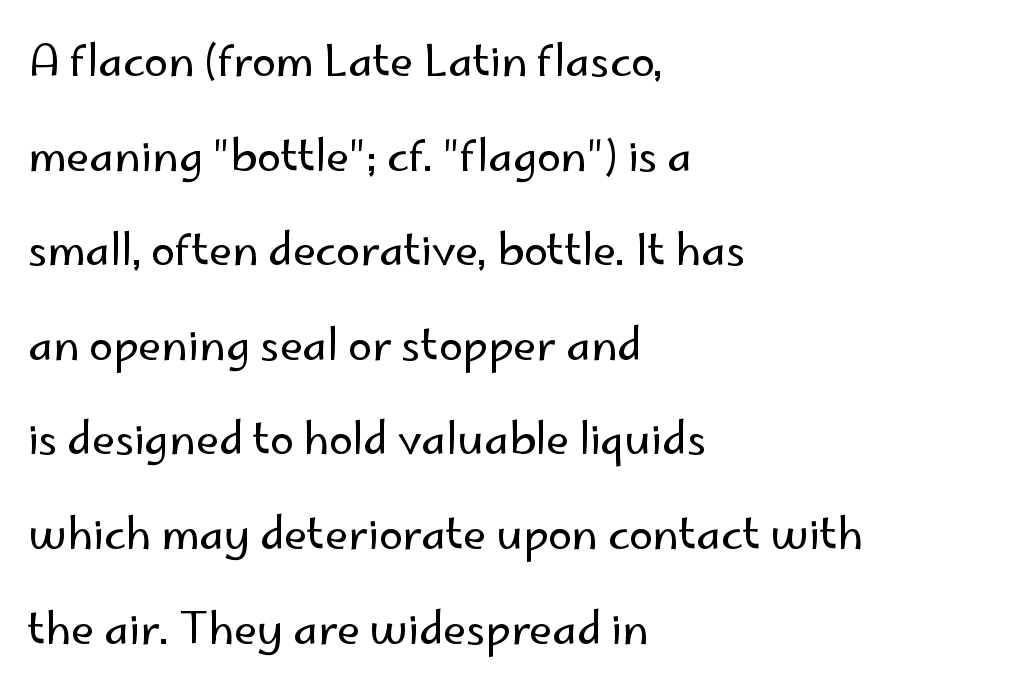
{"serif": "no", "italic": "no", "bold": "no", "weight": "regular", "width": "normal", "stroke_contrast": "low", "x_height": "small", "monospaced": "no", "underline": "no", "align": "left", "line_spacing": "loose", "line_spacing_ratio": 2.2, "letter_spacing": "normal", "letter_spacing_em": 0.0, "glyph_px": 43}
